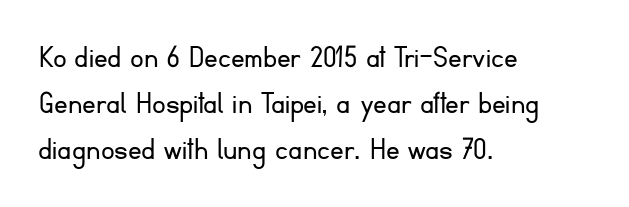
The image shows 34 px light sans-serif type, upright; set left-aligned, normal line spacing (1.35x), normal letter spacing, not underlined; low stroke contrast and a small x-height.
